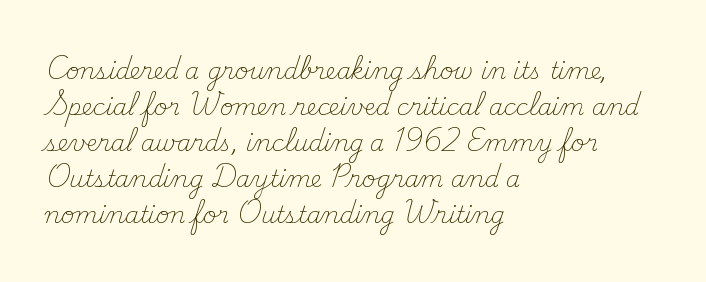
Q: Is the text bold? A: No.
Q: Is the text italic (slanted)? A: Yes.
Q: Is the text underlined? A: No.
Q: How is the paragraph aligned? A: Left-aligned.
Q: Is the spacing between letters normal or unusually wide? A: Normal.
Q: Is the spacing between lines tight, normal or loose? A: Normal.
